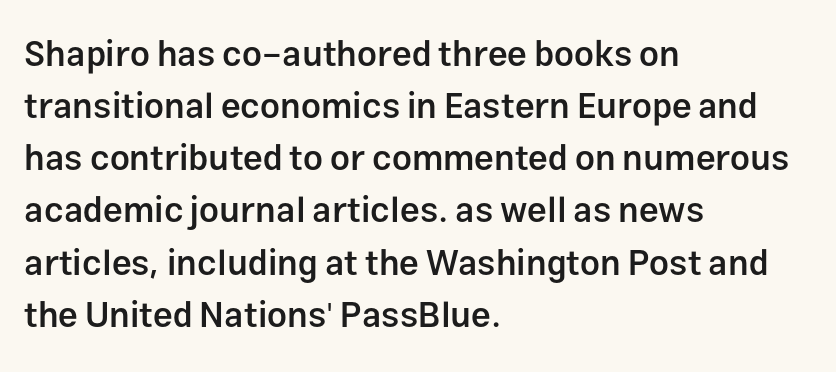
Firm but not heavy-handed strokes: this text is semibold. The font's upright variant was chosen for this text. These lines are rendered in a variable-pitch font. Each line starts at the same left margin while the right side varies. Regarding leading, the lines here are spaced in the standard way. The characters display no serif detailing; their extremities are plain.
